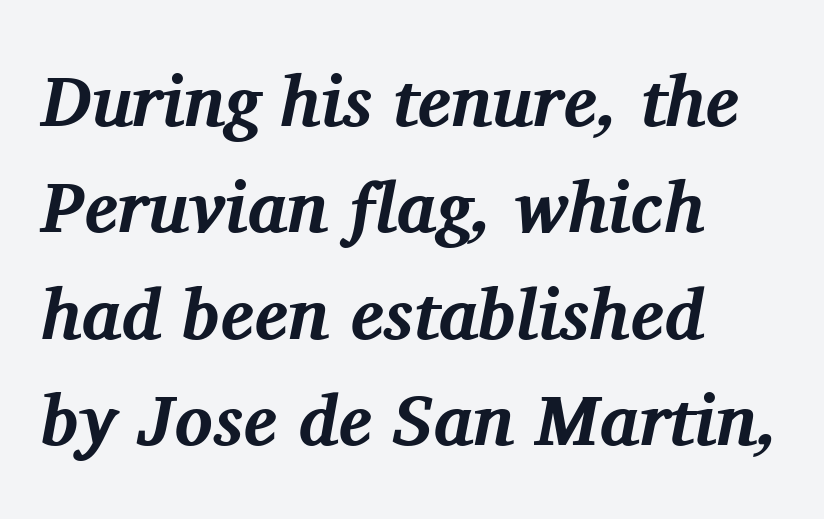
The image shows 71 px bold serif type, italic (leaning right); set left-aligned, normal line spacing (1.5x), normal letter spacing, not underlined; medium stroke contrast and a medium x-height.
